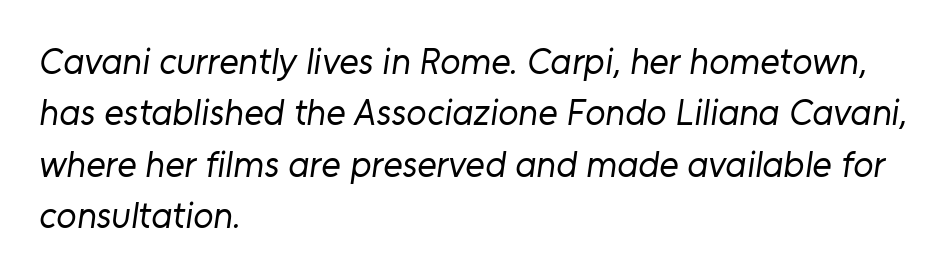
{"serif": "no", "bold": "no", "weight": "regular", "width": "normal", "stroke_contrast": "low", "x_height": "medium", "monospaced": "no", "underline": "no", "align": "left", "line_spacing": "normal", "line_spacing_ratio": 1.39, "letter_spacing": "normal", "letter_spacing_em": 0.0, "glyph_px": 37}
